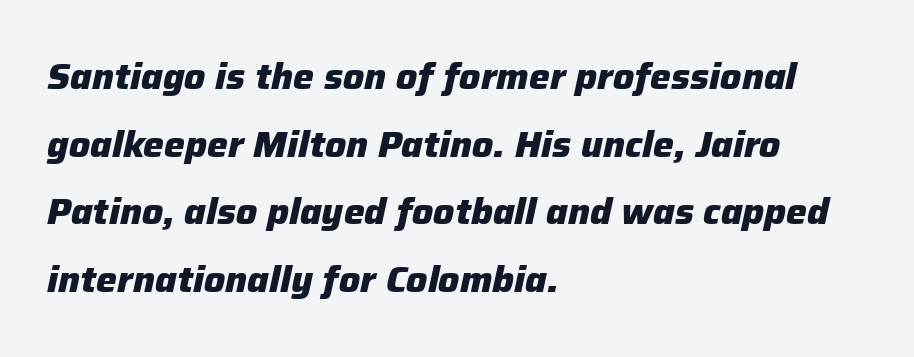
The image shows 37 px heavy type, italic (leaning right); set left-aligned, line spacing 1.83x, normal letter spacing, not underlined; low stroke contrast and a medium x-height.
